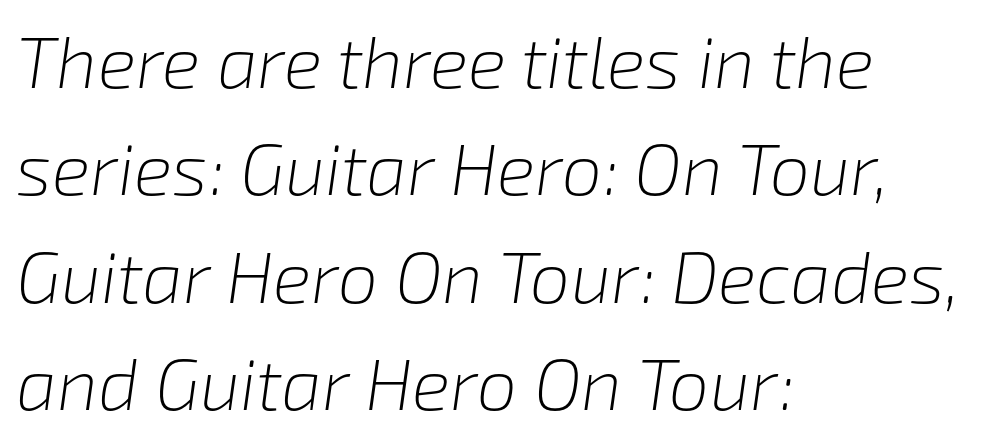
The image shows 72 px light type, italic (leaning right); set left-aligned, normal line spacing (1.49x), normal letter spacing, not underlined; low stroke contrast and a medium x-height.
